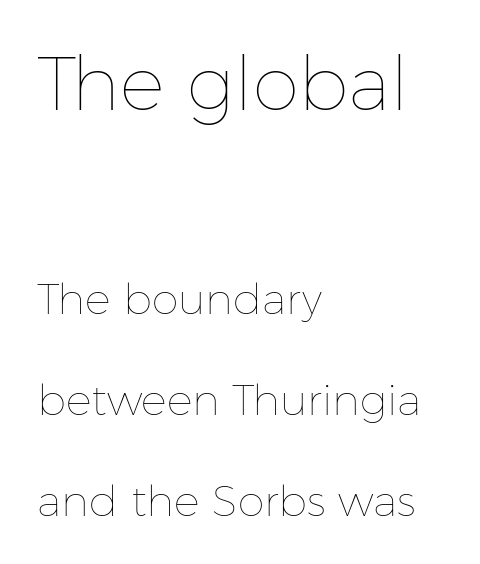
{"italic": "no", "bold": "no", "weight": "thin", "width": "normal", "stroke_contrast": "low", "x_height": "medium", "monospaced": "no", "underline": "no", "align": "left", "line_spacing": "loose", "line_spacing_ratio": 2.34, "letter_spacing": "normal", "letter_spacing_em": 0.0, "larger_block": "first", "size_ratio": 1.74, "glyph_px": 75}
